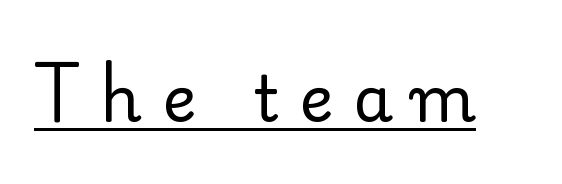
Every stem runs plumb, perpendicular to the baseline. The strokes are not fattened; the text isn't bold. The glyphs are accompanied by a horizontal stroke just below them. These lines are rendered in a variable-pitch font. The tracking reads as deliberately expanded to a designer's eye. The face used here is seriffed, in the tradition of book romans.
